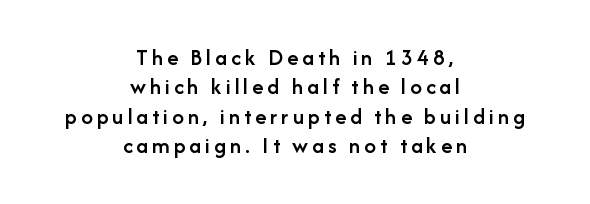
Q: Is the text bold? A: Semi-bold.
Q: Is the text italic (slanted)? A: No, it is upright.
Q: Is the text underlined? A: No.
Q: How is the paragraph aligned? A: Centered.
Q: Is the spacing between lines tight, normal or loose? A: Normal.
